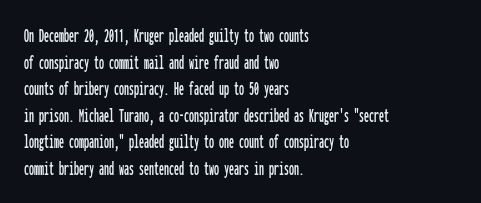
Which margin do the lines hug? The left one — the right edge is uneven. Do the letters lean? They stand straight. Students, note that the glyphs here touch the page at normal intervals. The block of text has a typical density, with ordinary space between rows. Unmarked baselines from the first word to the last.
